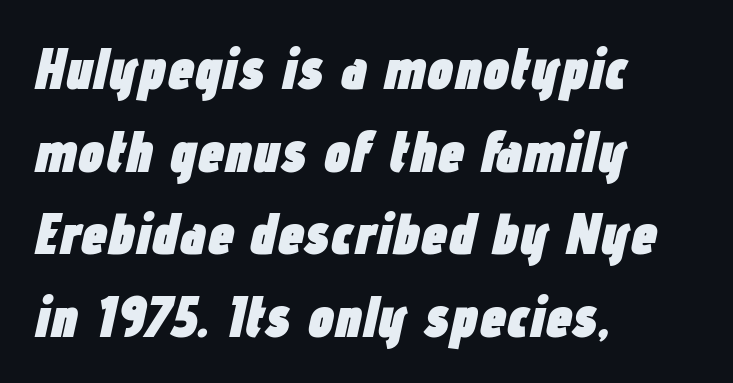
Q: Is the text bold? A: Yes.
Q: Is the text italic (slanted)? A: Yes, it leans right by about 12 degrees.
Q: Is the text underlined? A: No.
Q: How is the paragraph aligned? A: Left-aligned.
Q: Is the spacing between letters normal or unusually wide? A: Normal.
Q: Is the spacing between lines tight, normal or loose? A: Normal.
Q: Width (condensed, normal, or wide)? A: Condensed.
Q: Stroke contrast? A: Low.
Q: x-height? A: Medium.
Q: Monospaced? A: No.
